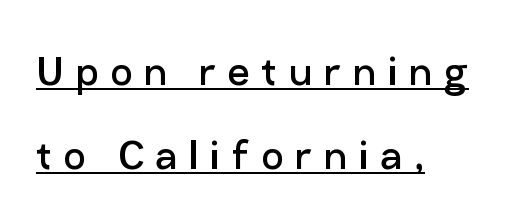
In CSS terms this would be text-align: left. The font sits on the lighter half of the weight spectrum, regular included. In designer terms, the underline attribute is active on this setting. Tall strokes in this sample are plumb rather than angled.
